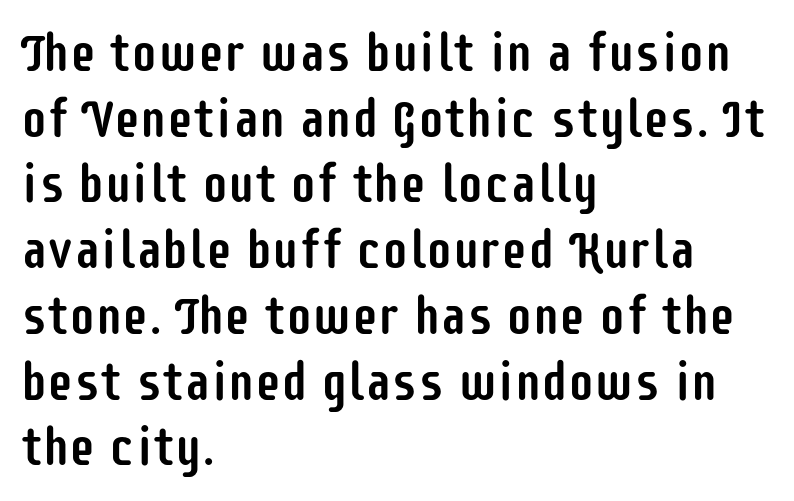
The characters display no serif detailing; their extremities are plain. The baseline area is clear. The letters sit at their default tracking, neither squeezed nor spread. Spacing verdict: proportional, widths tailored to each character. Reading down the block, your eye returns to a fixed left position each line. Posture: straight, roman, zero tilt.
